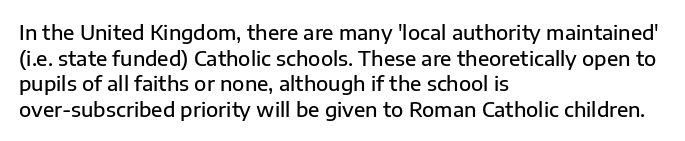
Q: Is the text bold? A: Semi-bold.
Q: Is the text italic (slanted)? A: No, it is upright.
Q: Is the text underlined? A: No.
Q: How is the paragraph aligned? A: Left-aligned.
Q: Is the spacing between letters normal or unusually wide? A: Normal.
Q: Is the spacing between lines tight, normal or loose? A: Normal.
